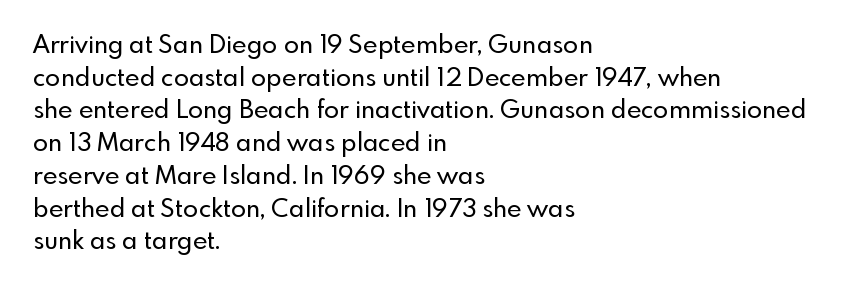
Q: Is the text italic (slanted)? A: No, it is upright.
Q: Is the text underlined? A: No.
Q: How is the paragraph aligned? A: Left-aligned.
Q: Is the spacing between letters normal or unusually wide? A: Normal.
Q: Is the spacing between lines tight, normal or loose? A: Normal.
